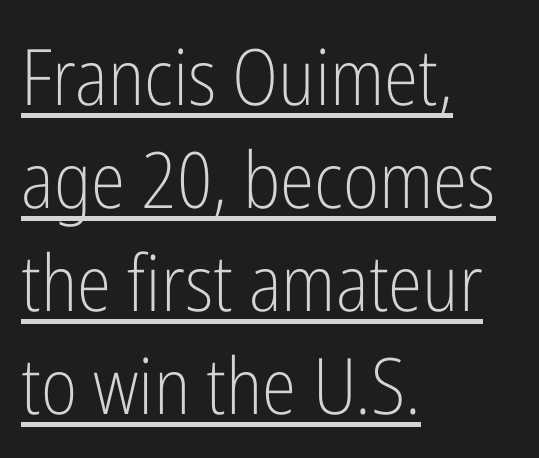
The image shows 78 px light, condensed sans-serif type, upright; set left-aligned, normal line spacing (1.32x), normal letter spacing, underlined; low stroke contrast and a medium x-height.
